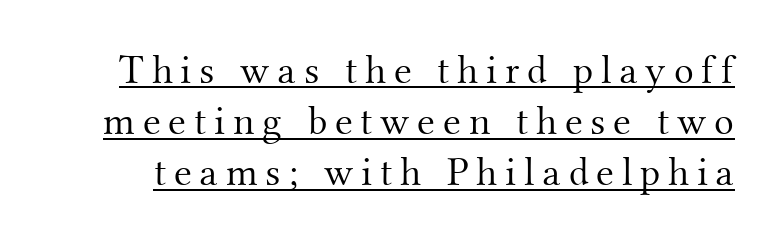
Q: Is the text bold? A: No.
Q: Is the text italic (slanted)? A: No, it is upright.
Q: Is the typeface a serif or a sans-serif typeface? A: Serif.
Q: Is the text underlined? A: Yes.
Q: Is the spacing between lines tight, normal or loose? A: Normal.
Q: Width (condensed, normal, or wide)? A: Normal.
Q: Stroke contrast? A: Medium.
Q: x-height? A: Small.
Q: Monospaced? A: No.
